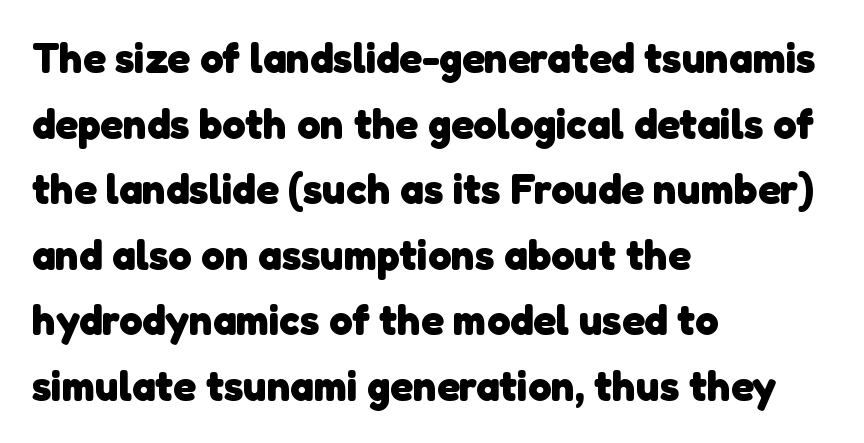
{"serif": "no", "bold": "yes", "weight": "heavy", "width": "normal", "stroke_contrast": "low", "x_height": "medium", "monospaced": "no", "underline": "no", "align": "left", "line_spacing": "normal", "line_spacing_ratio": 1.56, "letter_spacing": "normal", "letter_spacing_em": 0.0, "glyph_px": 42}
